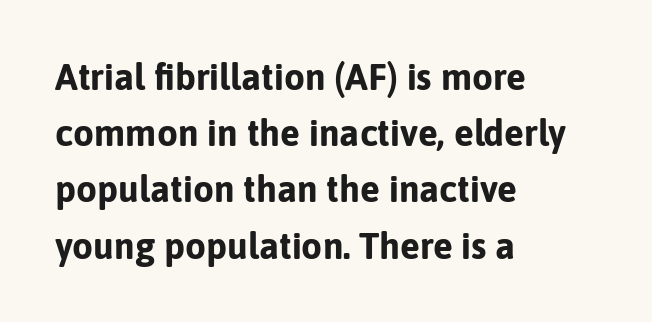
{"serif": "no", "italic": "no", "bold": "yes", "weight": "bold", "width": "normal", "stroke_contrast": "low", "x_height": "medium", "monospaced": "no", "underline": "no", "align": "left", "line_spacing": "normal", "line_spacing_ratio": 1.52, "letter_spacing": "normal", "letter_spacing_em": 0.0, "glyph_px": 37}
